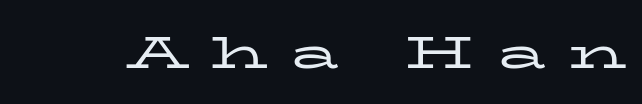
The image shows 46 px regular-weight, wide serif type, upright; set unusually wide letter spacing (+0.5 em), not underlined; low stroke contrast and a medium x-height.
